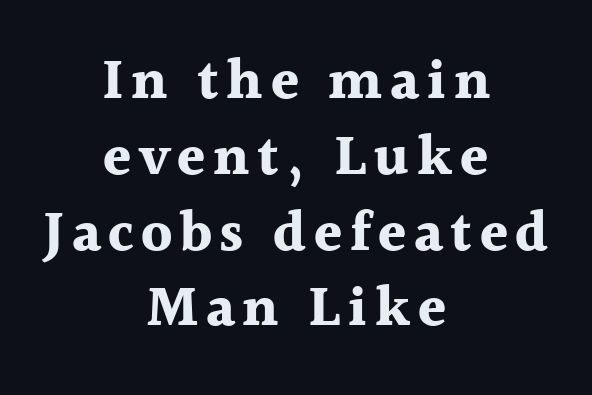
The strokes are fattened all the way to bold. Unmarked baselines from the first word to the last. How would I describe the line gaps? Plain and ordinary. These lines were composed using upright roman letters.
